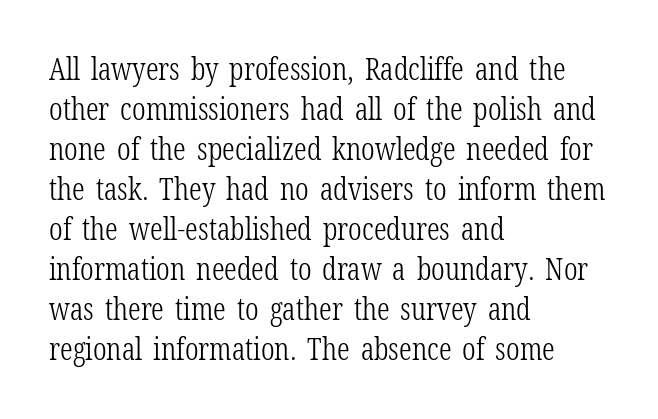
Q: Is the text bold? A: No.
Q: Is the text italic (slanted)? A: No, it is upright.
Q: Is the typeface a serif or a sans-serif typeface? A: Serif.
Q: Is the text underlined? A: No.
Q: How is the paragraph aligned? A: Left-aligned.
Q: Is the spacing between letters normal or unusually wide? A: Normal.
Q: Is the spacing between lines tight, normal or loose? A: Normal.
Q: Width (condensed, normal, or wide)? A: Condensed.
Q: Stroke contrast? A: Low.
Q: x-height? A: Medium.
Q: Monospaced? A: No.
